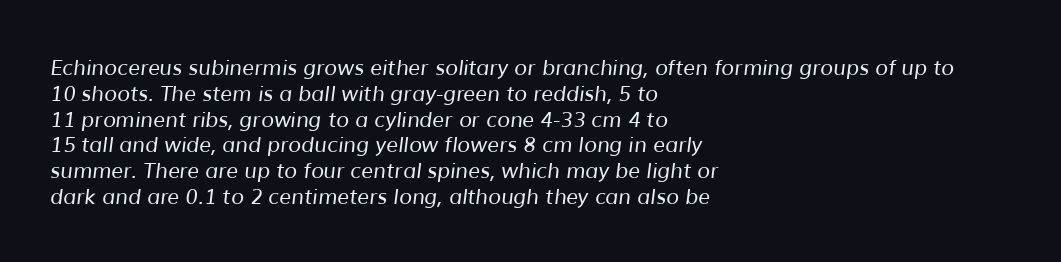
The image shows 21 px text type; set left-aligned, line spacing 1.23x, normal letter spacing, not underlined.
